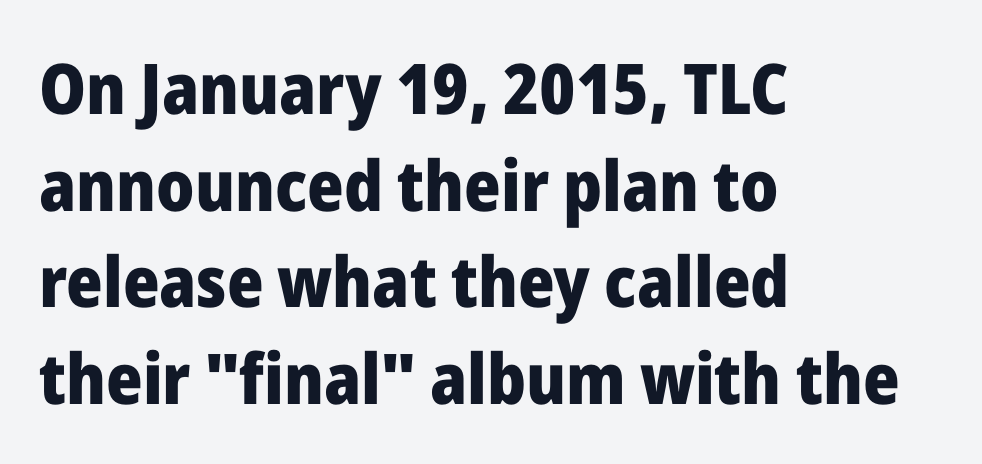
Q: Is the text bold? A: Yes.
Q: Is the text italic (slanted)? A: No, it is upright.
Q: Is the typeface a serif or a sans-serif typeface? A: Sans-serif.
Q: Is the text underlined? A: No.
Q: How is the paragraph aligned? A: Left-aligned.
Q: Is the spacing between letters normal or unusually wide? A: Normal.
Q: Is the spacing between lines tight, normal or loose? A: Normal.
Q: Width (condensed, normal, or wide)? A: Normal.
Q: Stroke contrast? A: Low.
Q: x-height? A: Medium.
Q: Monospaced? A: No.
